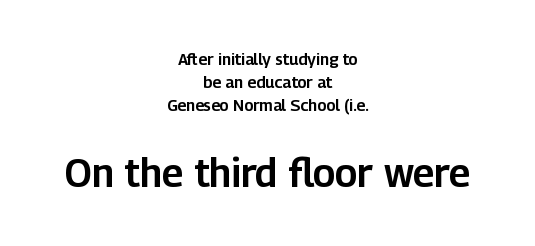
Varying glyph widths throughout — classic text-font behaviour. The whitespace from short lines is split evenly between both sides. The space beneath each line is pristine and unruled. Two sizes are in play, and the larger belongs to the second block. Nope, not italic — everything's standing straight. A typesetter would label this face a sans.
